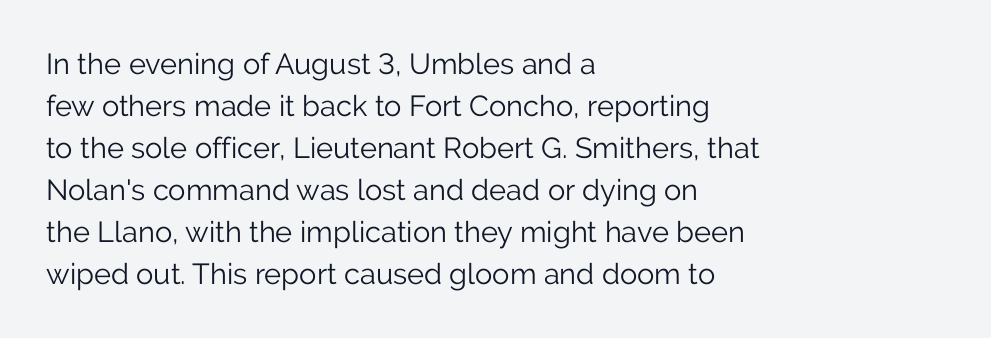
Q: Is the text bold? A: No.
Q: Is the text italic (slanted)? A: No, it is upright.
Q: Is the typeface a serif or a sans-serif typeface? A: Sans-serif.
Q: Is the text underlined? A: No.
Q: How is the paragraph aligned? A: Left-aligned.
Q: Is the spacing between letters normal or unusually wide? A: Normal.
Q: Is the spacing between lines tight, normal or loose? A: Normal.
Q: Width (condensed, normal, or wide)? A: Normal.
Q: Stroke contrast? A: Low.
Q: x-height? A: Medium.
Q: Monospaced? A: No.
